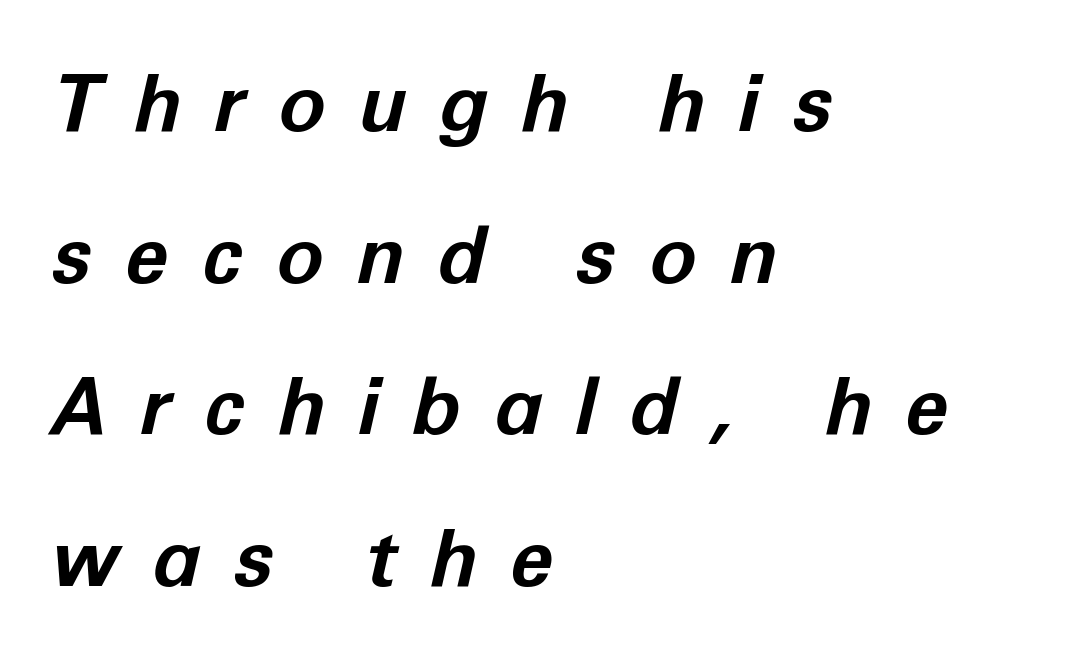
{"italic": "yes", "lean": "right", "slant_degrees": 12, "bold": "yes", "weight": "bold", "width": "normal", "stroke_contrast": "low", "x_height": "medium", "monospaced": "no", "underline": "no", "align": "left", "line_spacing": "loose", "line_spacing_ratio": 1.92, "letter_spacing": "wide", "letter_spacing_em": 0.42, "glyph_px": 79}
